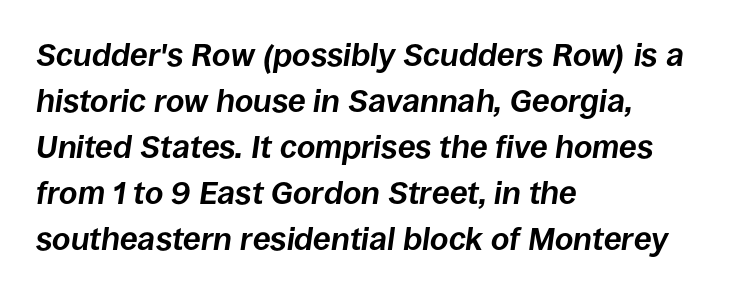
Q: Is the text bold? A: Yes.
Q: Is the text italic (slanted)? A: Yes, it leans right by about 8 degrees.
Q: Is the text underlined? A: No.
Q: How is the paragraph aligned? A: Left-aligned.
Q: Is the spacing between letters normal or unusually wide? A: Normal.
Q: Is the spacing between lines tight, normal or loose? A: Normal.
Q: Width (condensed, normal, or wide)? A: Normal.
Q: Stroke contrast? A: Low.
Q: x-height? A: Large.
Q: Monospaced? A: No.
